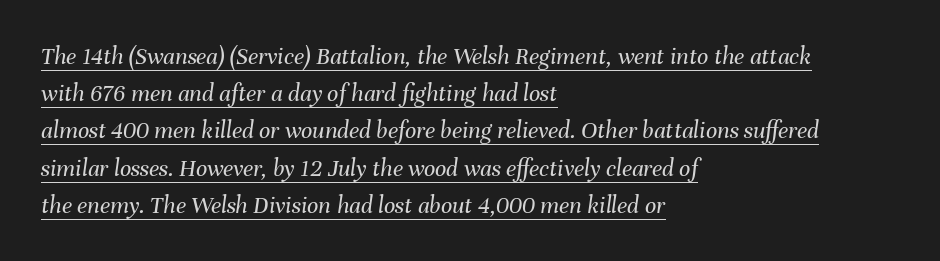
The image shows 25 px text type, italic (leaning right); set left-aligned, normal line spacing (1.49x), normal letter spacing, underlined.
